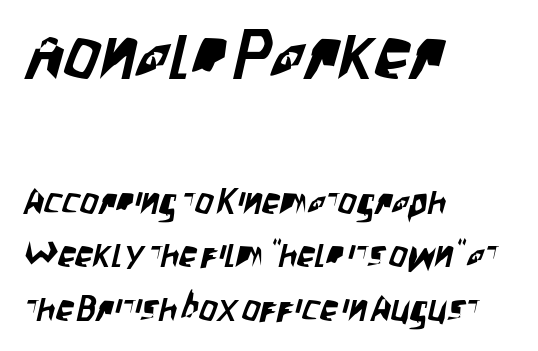
The image shows 71 px condensed sans-serif type; set left-aligned, normal line spacing (1.49x), normal letter spacing, not underlined; the first (top) block is 1.97x larger; low stroke contrast and a large x-height.
